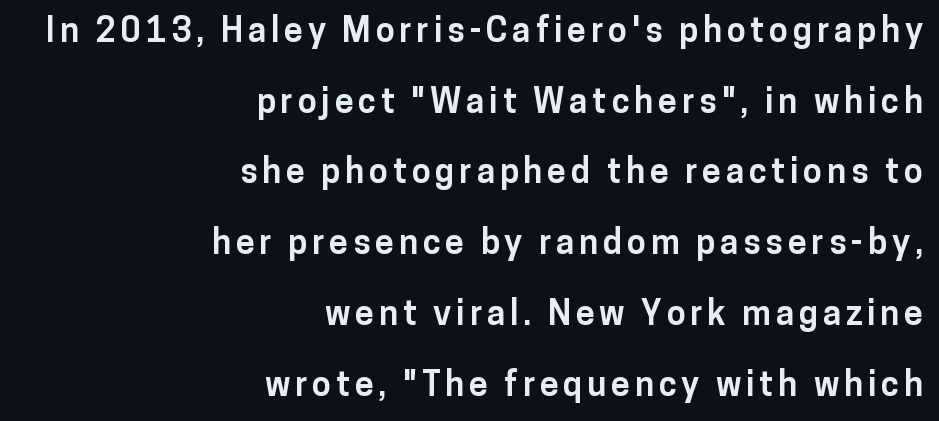
Type without underlining. Is this a sans? Yes — the strokes have no serifs. Horizontal bands of white between lines are thick stripes. Character widths vary here, with narrow letters taking less room than wide ones. Every row of glyphs terminates at an identical x-position on the right. Weight: bold.
